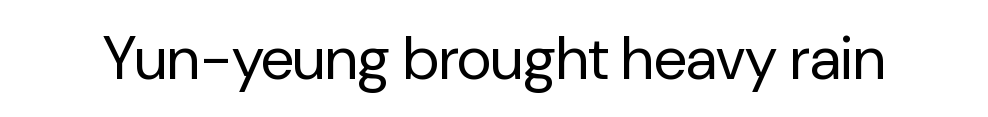
Characters remain perfectly vertical along every line. Bold? No — there's no thickening of the strokes. Serifs: no, the terminals of the letterforms are clean. Here the designer chose a conventional face with non-uniform glyph widths. Clear beneath every line of the passage.
